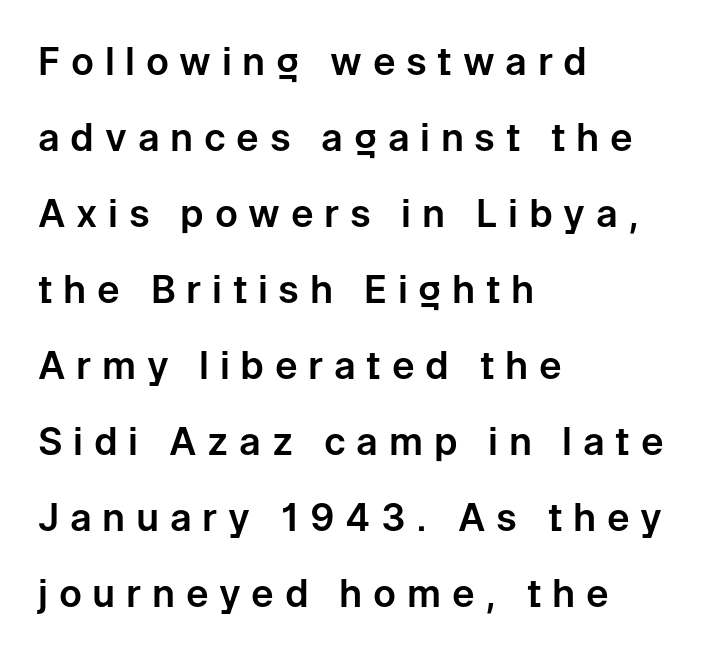
{"serif": "no", "italic": "no", "width": "normal", "stroke_contrast": "low", "x_height": "medium", "monospaced": "no", "underline": "no", "align": "left", "line_spacing": "loose", "line_spacing_ratio": 2.0, "letter_spacing": "wide", "letter_spacing_em": 0.28, "glyph_px": 38}
